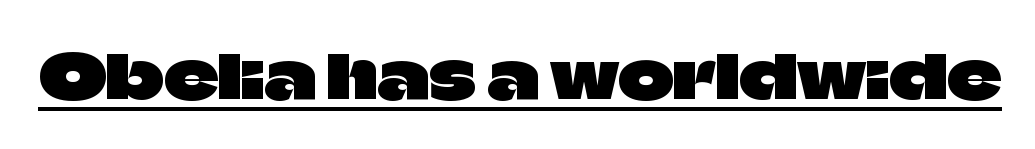
The image shows 60 px sans-serif type, upright; set normal letter spacing, underlined; low stroke contrast and a large x-height.
